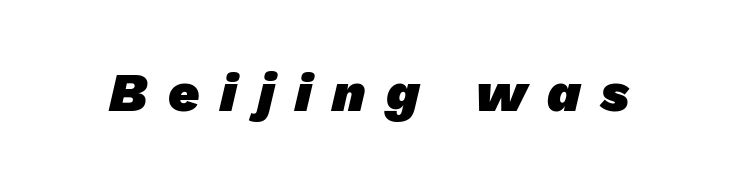
The image shows 54 px heavy sans-serif type; set unusually wide letter spacing (+0.38 em), not underlined; low stroke contrast and a medium x-height.
